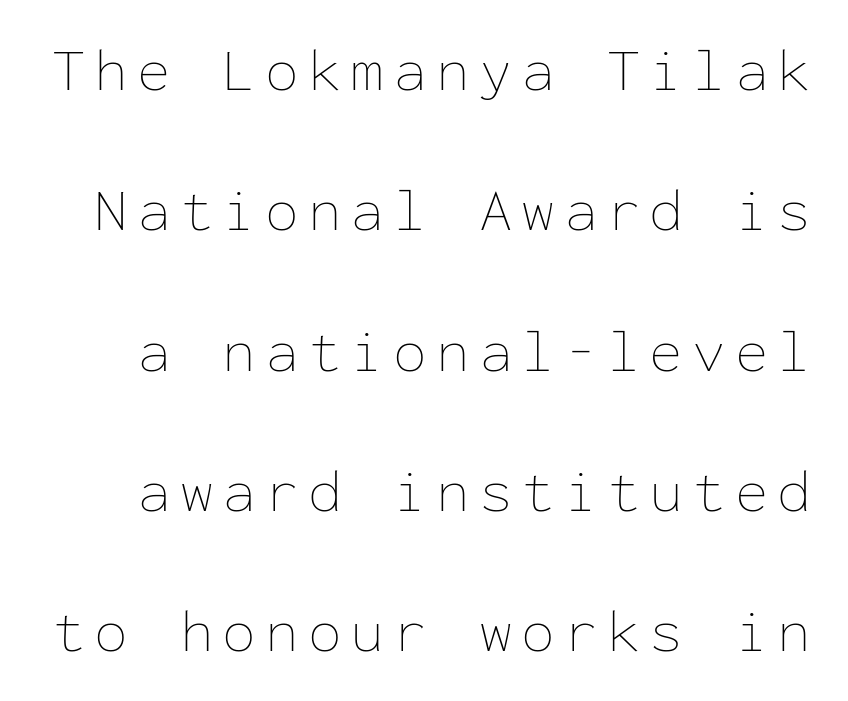
{"italic": "no", "bold": "no", "weight": "thin", "width": "normal", "stroke_contrast": "low", "x_height": "medium", "monospaced": "yes", "underline": "no", "line_spacing": "loose", "line_spacing_ratio": 2.3, "glyph_px": 61}
